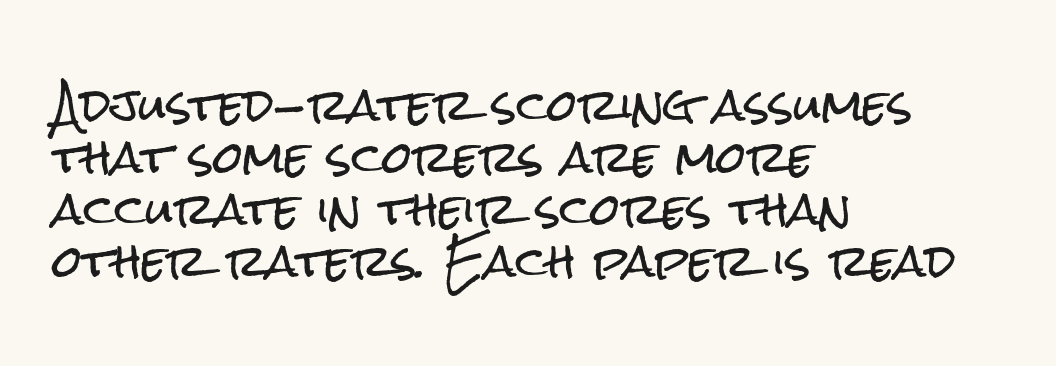
The image shows 43 px condensed sans-serif type, upright; set left-aligned, line spacing 1.21x, normal letter spacing, not underlined; low stroke contrast and a medium x-height.
